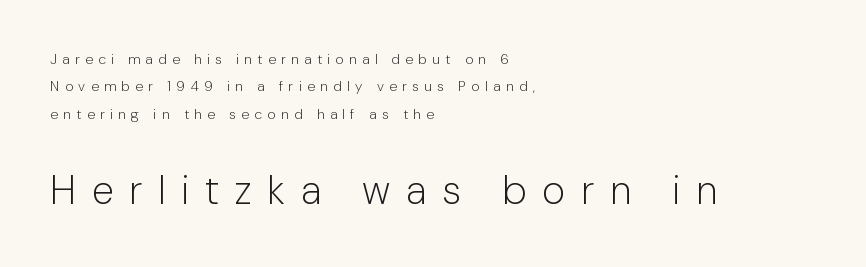
Vertical spacing — loose. The specimen reads as upright at a glance. The specimen omits any rule beneath the text block's lines. These lines are rendered in a variable-pitch font. The type family on display is of the sans-serif kind.
